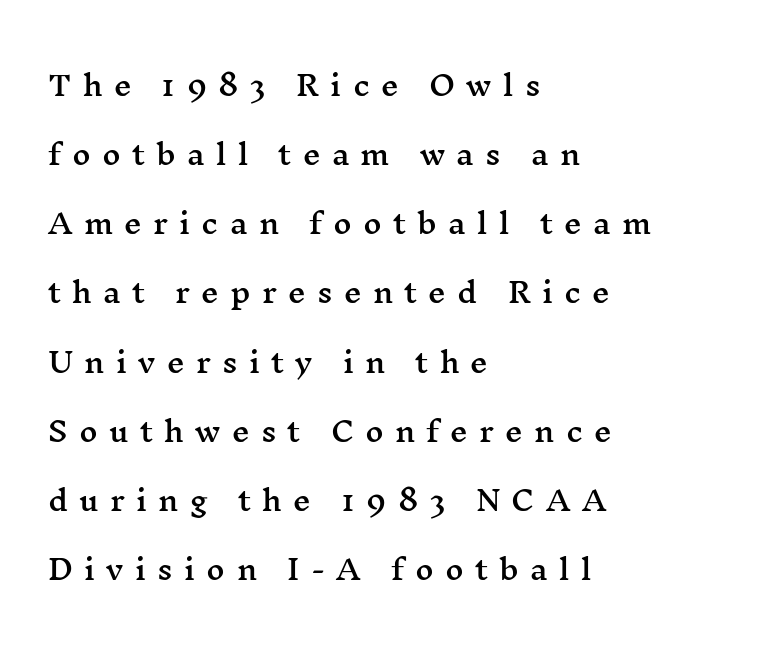
The image shows 28 px wide serif type, upright; set left-aligned, loose line spacing (2.47x), unusually wide letter spacing (+0.4 em), not underlined; medium stroke contrast and a medium x-height.
